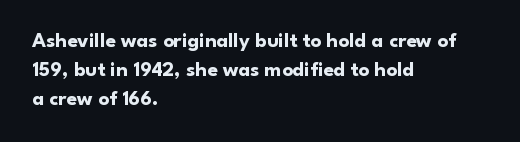
Q: Is the text bold? A: Yes.
Q: Is the text italic (slanted)? A: No, it is upright.
Q: Is the text underlined? A: No.
Q: How is the paragraph aligned? A: Left-aligned.
Q: Is the spacing between letters normal or unusually wide? A: Normal.
Q: Is the spacing between lines tight, normal or loose? A: Normal.
